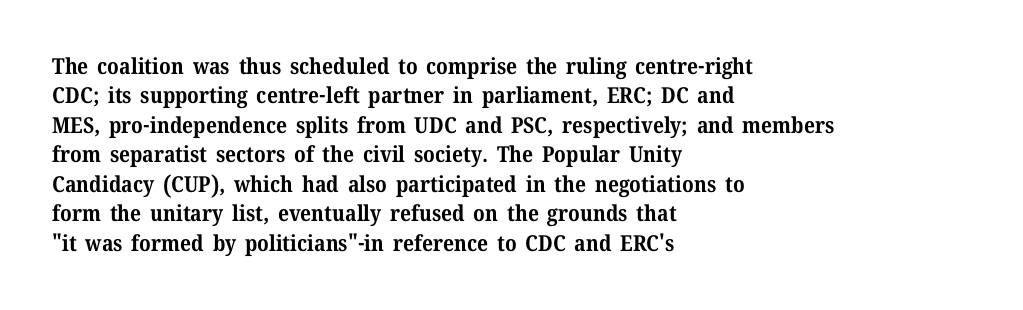
The image shows 22 px bold type, upright; set left-aligned, normal line spacing (1.34x), normal letter spacing, not underlined.
